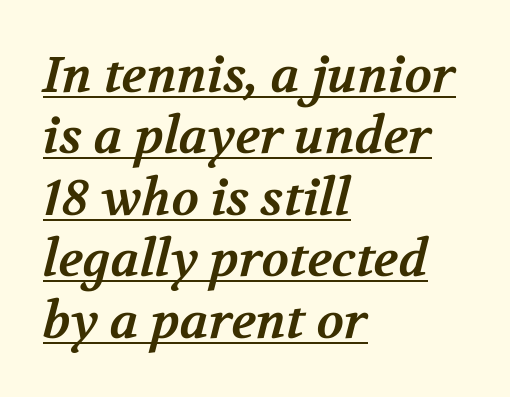
Q: Is the text bold? A: Yes.
Q: Is the typeface a serif or a sans-serif typeface? A: Serif.
Q: Is the text underlined? A: Yes.
Q: How is the paragraph aligned? A: Left-aligned.
Q: Is the spacing between letters normal or unusually wide? A: Normal.
Q: Width (condensed, normal, or wide)? A: Normal.
Q: Stroke contrast? A: Medium.
Q: x-height? A: Medium.
Q: Monospaced? A: No.
